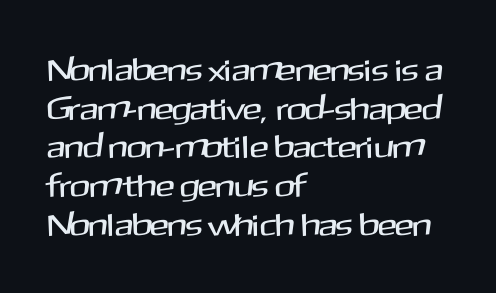
Q: Is the text italic (slanted)? A: No, it is upright.
Q: Is the typeface a serif or a sans-serif typeface? A: Sans-serif.
Q: Is the text underlined? A: No.
Q: How is the paragraph aligned? A: Left-aligned.
Q: Is the spacing between letters normal or unusually wide? A: Normal.
Q: Width (condensed, normal, or wide)? A: Normal.
Q: Stroke contrast? A: Medium.
Q: x-height? A: Medium.
Q: Monospaced? A: No.
